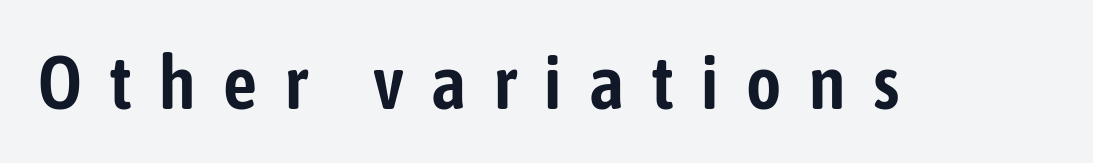
{"serif": "no", "italic": "no", "width": "condensed", "stroke_contrast": "low", "x_height": "medium", "monospaced": "no", "underline": "no", "letter_spacing": "wide", "letter_spacing_em": 0.37, "glyph_px": 75}
